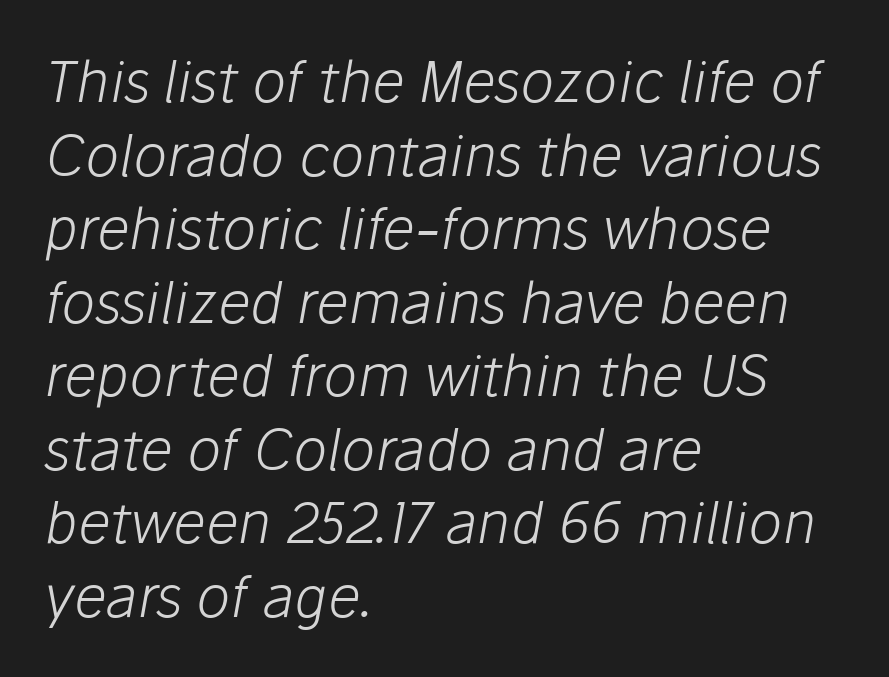
The image shows 57 px light type, italic (leaning right); set left-aligned, normal line spacing (1.29x), normal letter spacing, not underlined; low stroke contrast and a medium x-height.
